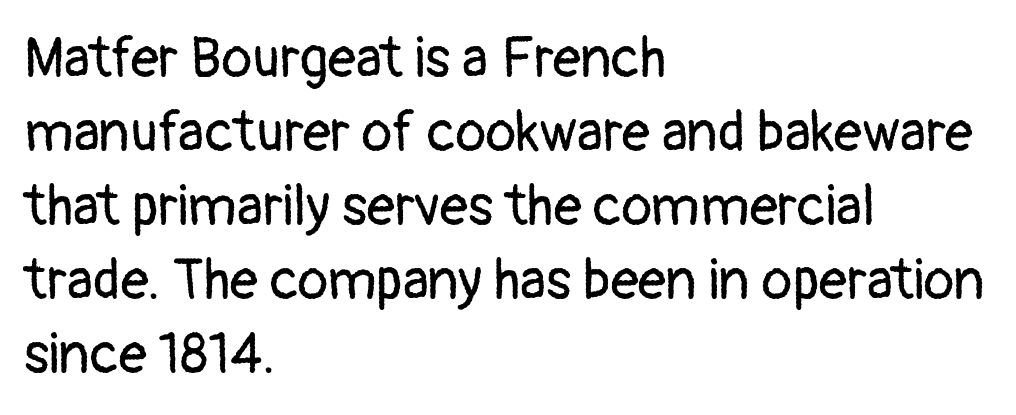
The image shows 56 px regular-weight sans-serif type, upright; set left-aligned, normal line spacing (1.32x), normal letter spacing, not underlined; low stroke contrast and a medium x-height.
